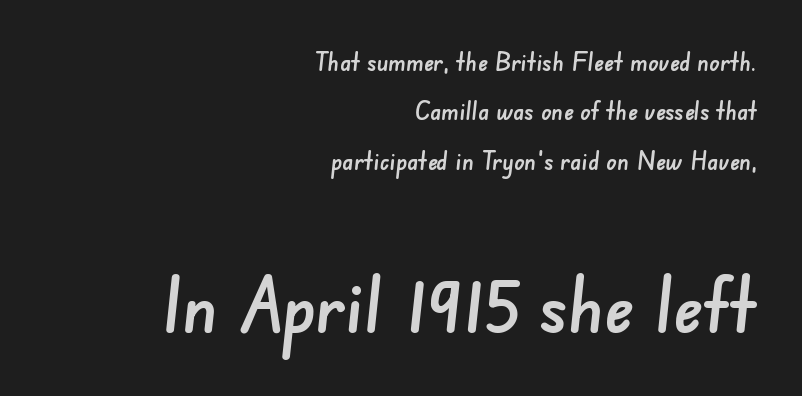
Q: Is the typeface a serif or a sans-serif typeface? A: Sans-serif.
Q: Is the text underlined? A: No.
Q: How is the paragraph aligned? A: Right-aligned.
Q: Is the spacing between letters normal or unusually wide? A: Normal.
Q: Is the spacing between lines tight, normal or loose? A: Loose.
Q: Which block of text is set in a larger size, the first (top) or the second (bottom)? A: The second (bottom) one.
Q: Width (condensed, normal, or wide)? A: Normal.
Q: Stroke contrast? A: Low.
Q: x-height? A: Small.
Q: Monospaced? A: No.
